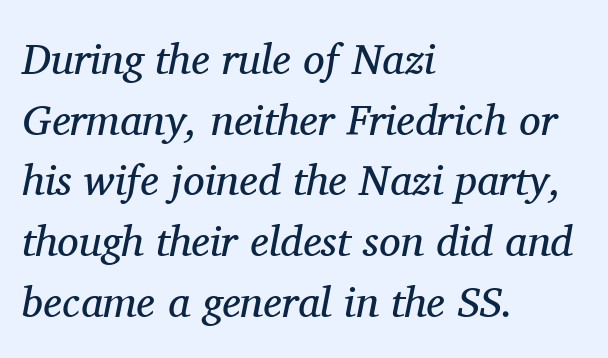
{"serif": "yes", "italic": "yes", "lean": "right", "slant_degrees": 11, "bold": "no", "weight": "regular", "width": "normal", "stroke_contrast": "medium", "x_height": "medium", "monospaced": "no", "underline": "no", "align": "left", "line_spacing": "normal", "line_spacing_ratio": 1.41, "letter_spacing": "normal", "letter_spacing_em": 0.0, "glyph_px": 43}
